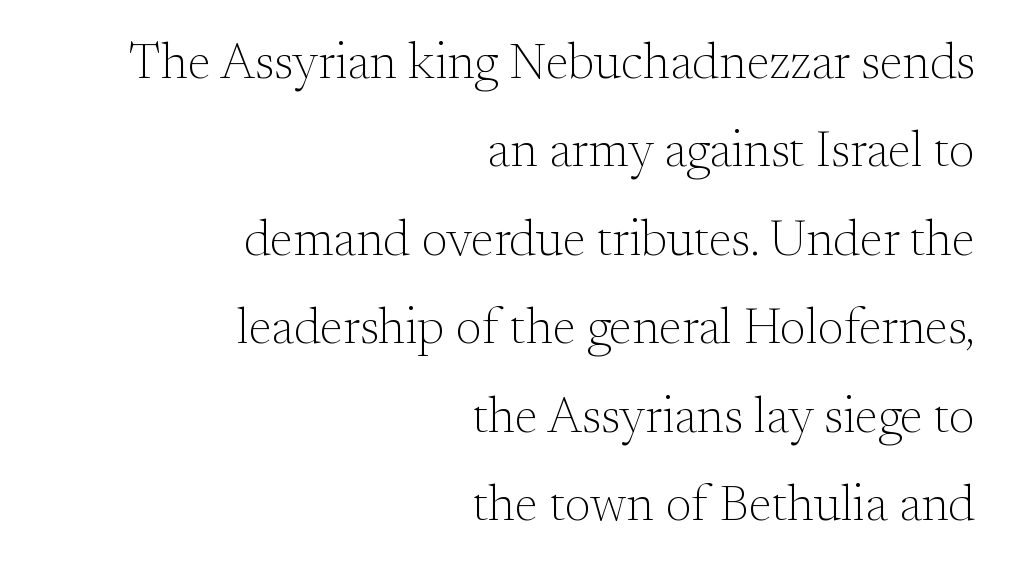
Horizontally, the lines are justified to the trailing edge only. Upright lettering throughout. A serif font was chosen for this passage. Here the designer chose a conventional face with non-uniform glyph widths. No extra ink here — the face is not bold.
